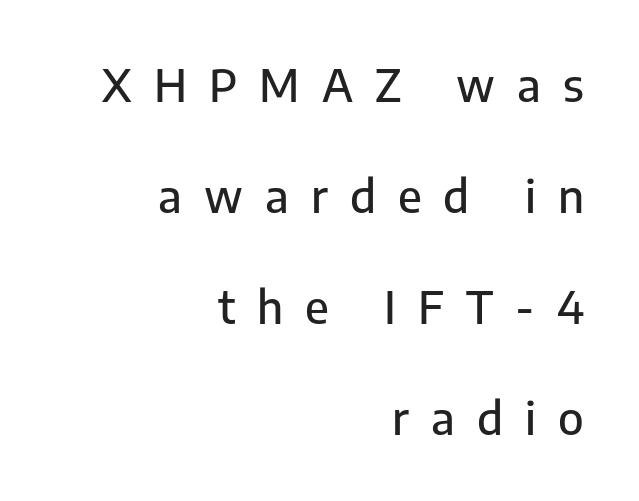
Q: Is the text italic (slanted)? A: No, it is upright.
Q: Is the typeface a serif or a sans-serif typeface? A: Sans-serif.
Q: Is the text underlined? A: No.
Q: How is the paragraph aligned? A: Right-aligned.
Q: Is the spacing between letters normal or unusually wide? A: Unusually wide.
Q: Is the spacing between lines tight, normal or loose? A: Loose.
Q: Width (condensed, normal, or wide)? A: Normal.
Q: Stroke contrast? A: Low.
Q: x-height? A: Medium.
Q: Monospaced? A: No.
